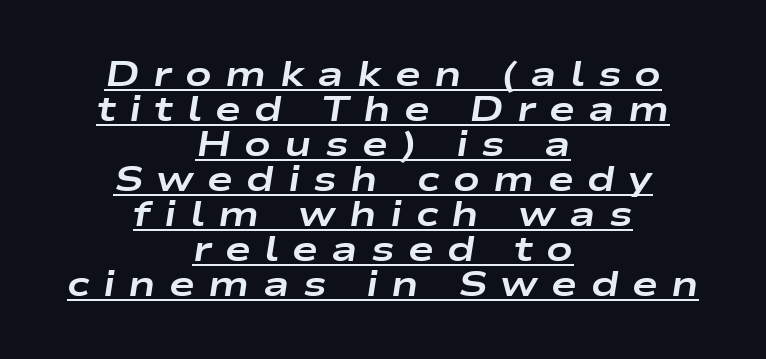
{"italic": "yes", "lean": "right", "slant_degrees": 9, "bold": "yes", "weight": "bold", "width": "wide", "stroke_contrast": "low", "x_height": "medium", "monospaced": "no", "underline": "yes", "align": "center", "line_spacing": "tight", "line_spacing_ratio": 1.0, "letter_spacing": "wide", "letter_spacing_em": 0.38, "glyph_px": 35}
